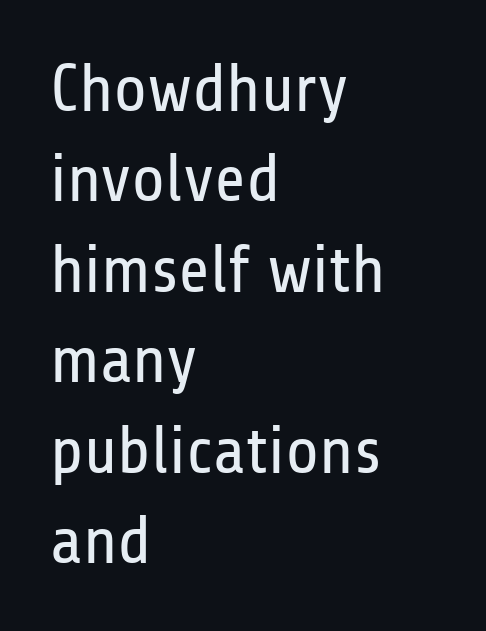
Notice how descenders clear the ascenders below comfortably — that's standard leading. No chunkiness to these letters — they're not bold. Varying glyph widths throughout — classic text-font behaviour. Has an underline been added? It has not.
